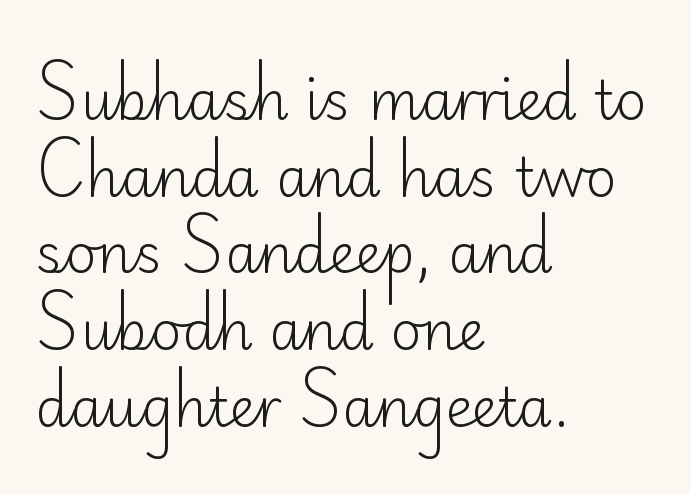
Vertical stems look standard width or narrower in stroke. The face used here is a sans, in the tradition of grotesques and geometrics. Leftover space on each line is placed entirely after the last word. Character widths vary here, with narrow letters taking less room than wide ones. A typesetter would mark this as roman, not italic. A clean baseline with only descenders dipping below it.
